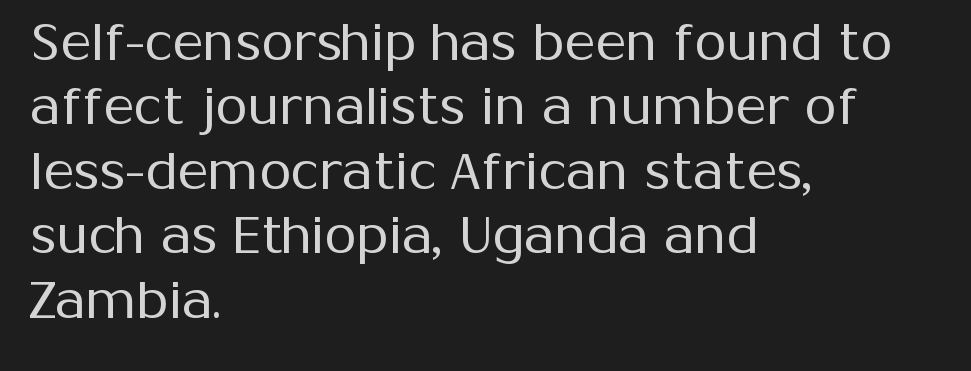
The line texture is even and compact thanks to regular tracking. Descenders are the only things crossing below the line. Each letter keeps its own natural width here, so spacing adapts to shape. A light-to-regular cut is what we see here. The rendering anchors every line to the left-hand side. Is there any slant? The stems are plumb.
